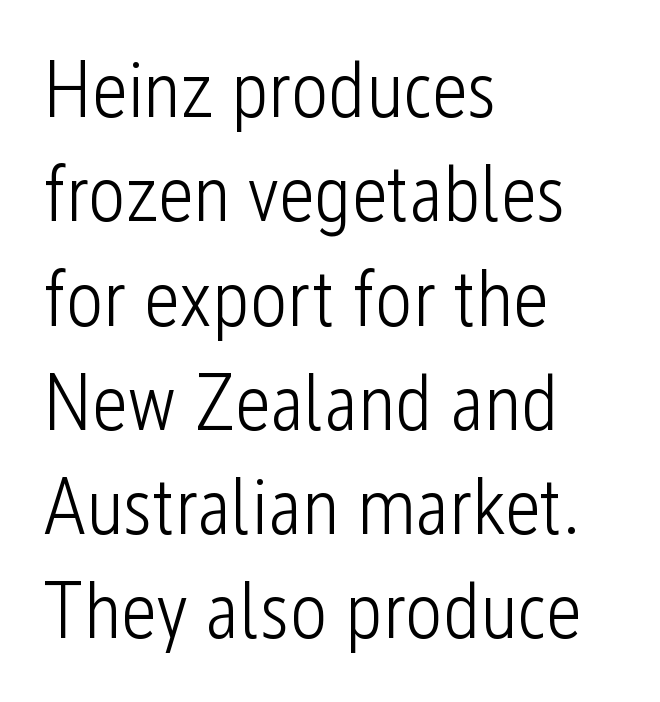
Q: Is the text bold? A: No.
Q: Is the text italic (slanted)? A: No, it is upright.
Q: Is the typeface a serif or a sans-serif typeface? A: Sans-serif.
Q: Is the text underlined? A: No.
Q: How is the paragraph aligned? A: Left-aligned.
Q: Is the spacing between letters normal or unusually wide? A: Normal.
Q: Is the spacing between lines tight, normal or loose? A: Normal.
Q: Width (condensed, normal, or wide)? A: Condensed.
Q: Stroke contrast? A: Low.
Q: x-height? A: Medium.
Q: Monospaced? A: No.
